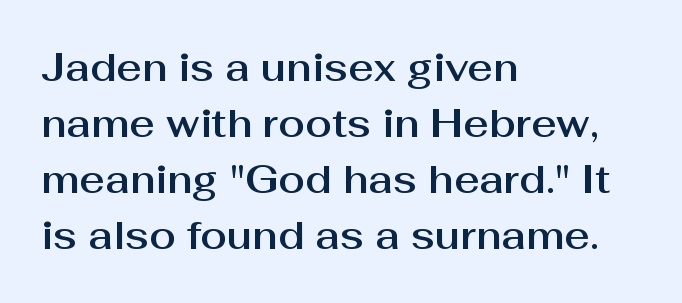
Q: Is the text italic (slanted)? A: No, it is upright.
Q: Is the typeface a serif or a sans-serif typeface? A: Sans-serif.
Q: Is the text underlined? A: No.
Q: How is the paragraph aligned? A: Left-aligned.
Q: Is the spacing between letters normal or unusually wide? A: Normal.
Q: Is the spacing between lines tight, normal or loose? A: Normal.
Q: Width (condensed, normal, or wide)? A: Normal.
Q: Stroke contrast? A: Medium.
Q: x-height? A: Medium.
Q: Monospaced? A: No.
